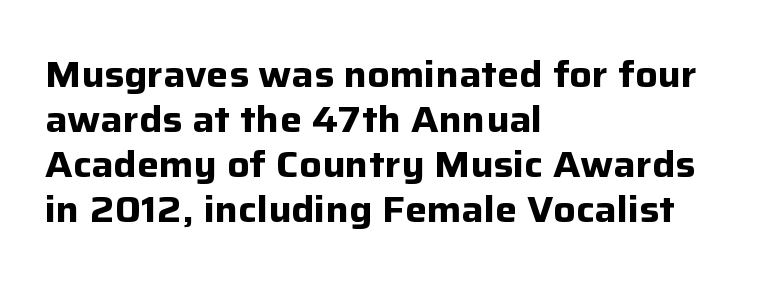
Q: Is the text bold? A: Yes.
Q: Is the text italic (slanted)? A: No, it is upright.
Q: Is the typeface a serif or a sans-serif typeface? A: Sans-serif.
Q: Is the text underlined? A: No.
Q: How is the paragraph aligned? A: Left-aligned.
Q: Is the spacing between letters normal or unusually wide? A: Normal.
Q: Width (condensed, normal, or wide)? A: Normal.
Q: Stroke contrast? A: Low.
Q: x-height? A: Medium.
Q: Monospaced? A: No.
